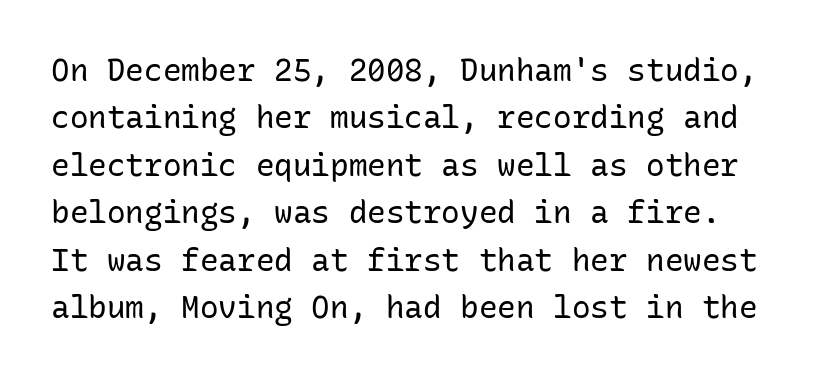
Weight: not bold — regular or lighter. Ordinary non-slanted type is in use. The gap between lines stays unmarked. Type style note: lacks serifs.
